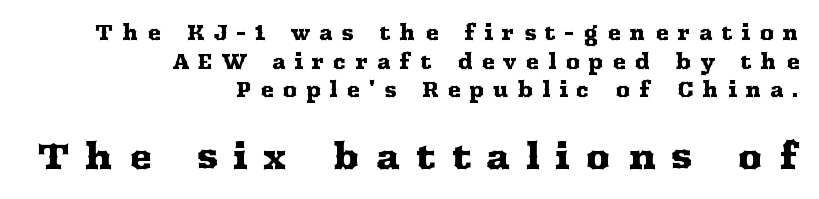
The words here are not underlined. Look at the tracking — it's clearly loosened, letters drifting apart. Casual observation: everything's shoved over to the right. Looks like regular typesetting: each glyph gets only the width it needs. Is this a sans? No — the strokes have serifs. This is the regular roman posture of the typeface.
